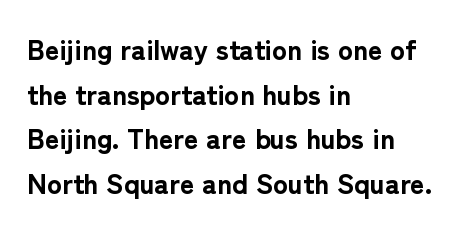
Q: Is the text bold? A: Yes.
Q: Is the text italic (slanted)? A: No, it is upright.
Q: Is the typeface a serif or a sans-serif typeface? A: Sans-serif.
Q: Is the text underlined? A: No.
Q: How is the paragraph aligned? A: Left-aligned.
Q: Is the spacing between letters normal or unusually wide? A: Normal.
Q: Is the spacing between lines tight, normal or loose? A: Normal.
Q: Width (condensed, normal, or wide)? A: Normal.
Q: Stroke contrast? A: Low.
Q: x-height? A: Medium.
Q: Monospaced? A: No.
